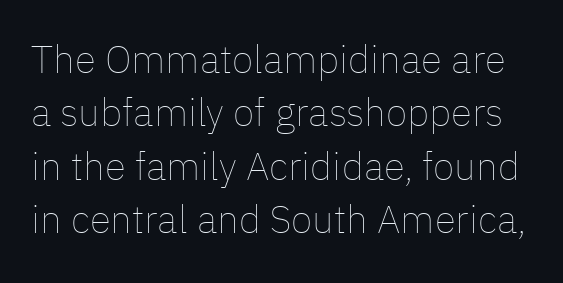
Q: Is the text bold? A: No.
Q: Is the text italic (slanted)? A: No, it is upright.
Q: Is the text underlined? A: No.
Q: Is the spacing between letters normal or unusually wide? A: Normal.
Q: Is the spacing between lines tight, normal or loose? A: Normal.
Q: Width (condensed, normal, or wide)? A: Normal.
Q: Stroke contrast? A: Low.
Q: x-height? A: Medium.
Q: Monospaced? A: No.
